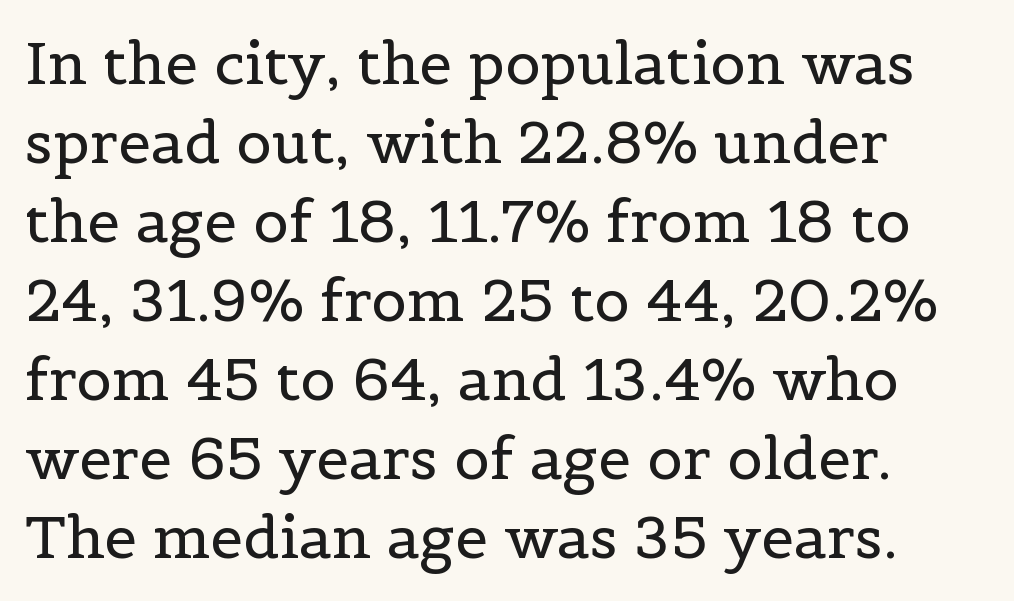
The image shows 59 px regular-weight serif type, upright; set left-aligned, normal line spacing (1.34x), normal letter spacing, not underlined; a medium x-height.
